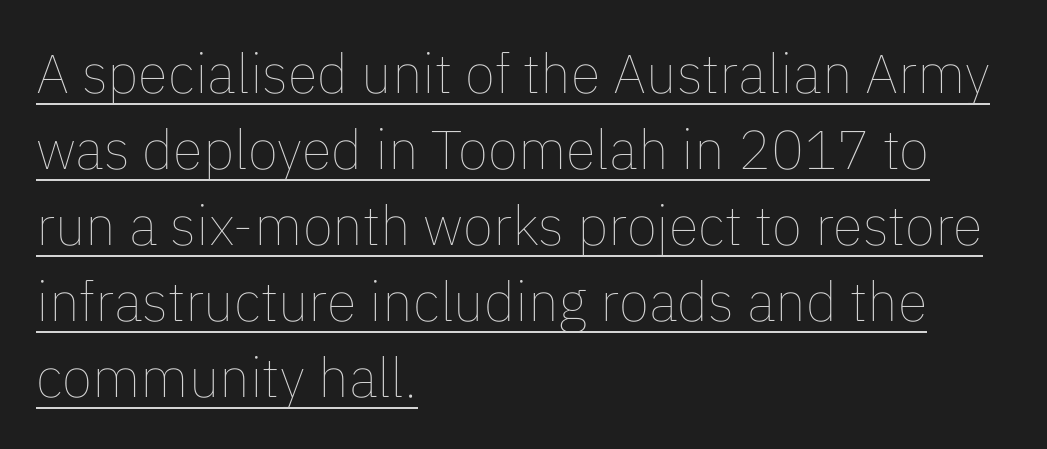
{"italic": "no", "bold": "no", "weight": "thin", "width": "normal", "stroke_contrast": "low", "x_height": "medium", "monospaced": "no", "underline": "yes", "align": "left", "line_spacing": "normal", "line_spacing_ratio": 1.38, "letter_spacing": "normal", "letter_spacing_em": 0.0, "glyph_px": 55}
